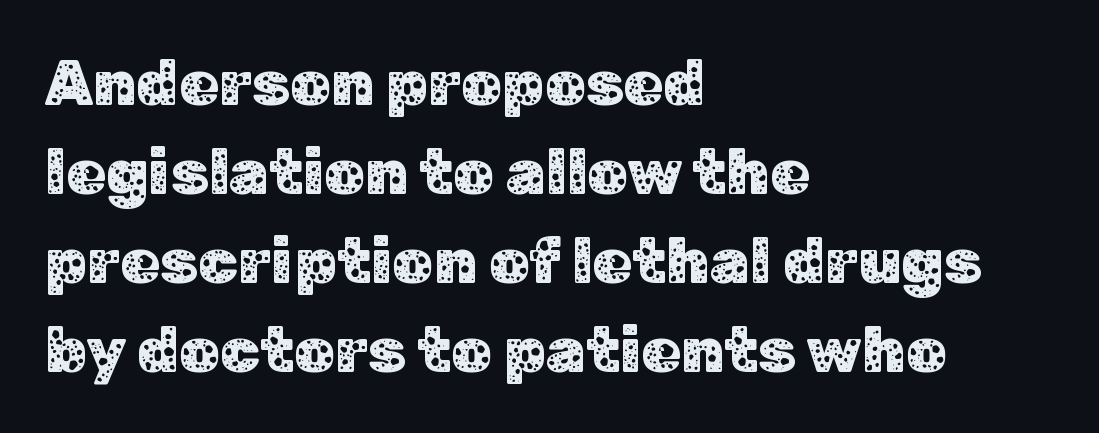
The image shows 64 px sans-serif type, upright; set left-aligned, normal line spacing (1.39x), normal letter spacing, not underlined; low stroke contrast and a medium x-height.
